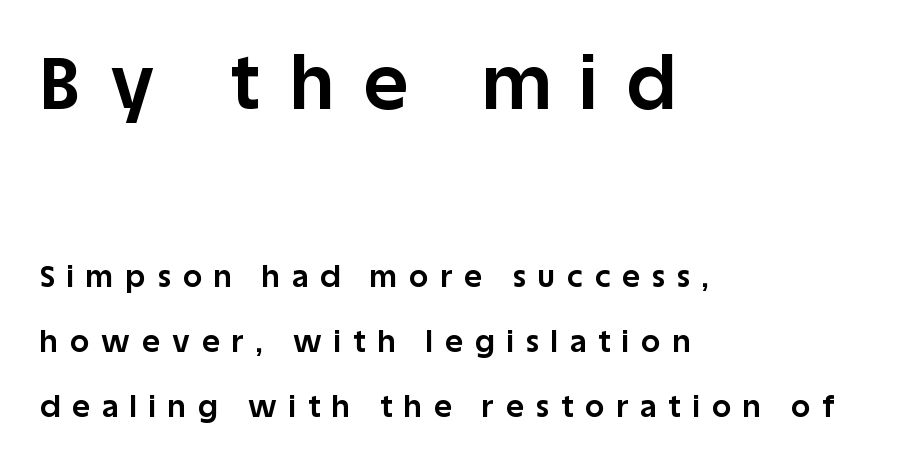
The image shows 74 px bold sans-serif type, upright; set left-aligned, loose line spacing (2.16x), unusually wide letter spacing (+0.41 em), not underlined; the first (top) block is 2.47x larger; low stroke contrast and a large x-height.
